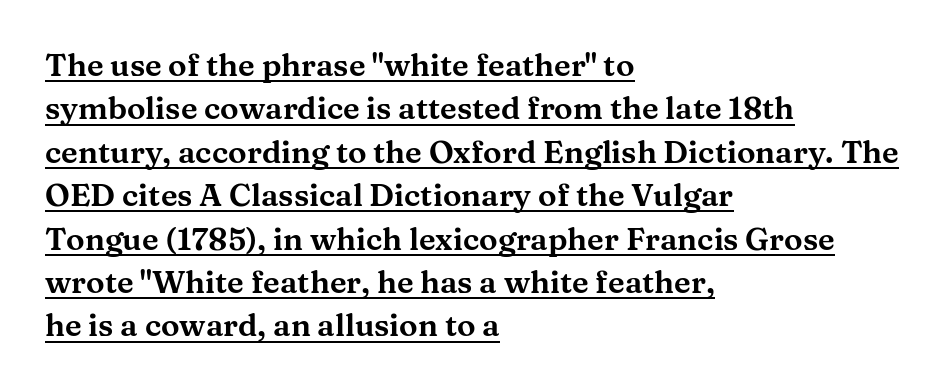
Is this a sans? No — the strokes have serifs. Typeset ragged right — the left edge is the straight one. Every stem runs plumb, perpendicular to the baseline. Between one letter and the next there's only the usual sliver of space.
